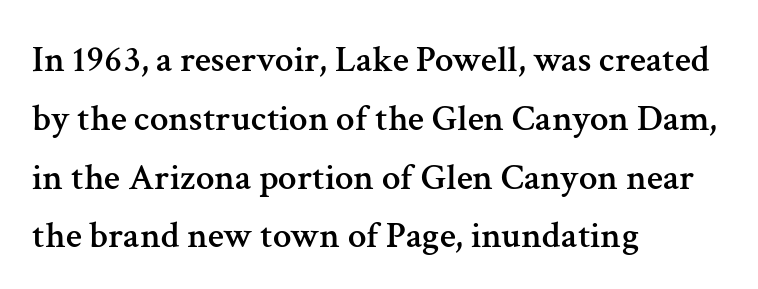
The image shows 37 px serif type, upright; set left-aligned, normal line spacing (1.59x), normal letter spacing, not underlined; medium stroke contrast and a medium x-height.
